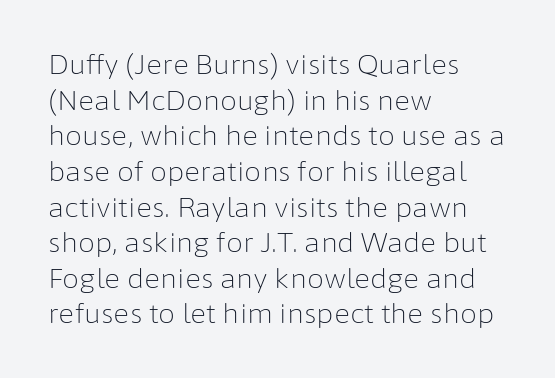
Q: Is the text bold? A: No.
Q: Is the text italic (slanted)? A: No, it is upright.
Q: Is the text underlined? A: No.
Q: How is the paragraph aligned? A: Left-aligned.
Q: Is the spacing between letters normal or unusually wide? A: Normal.
Q: Is the spacing between lines tight, normal or loose? A: Normal.
